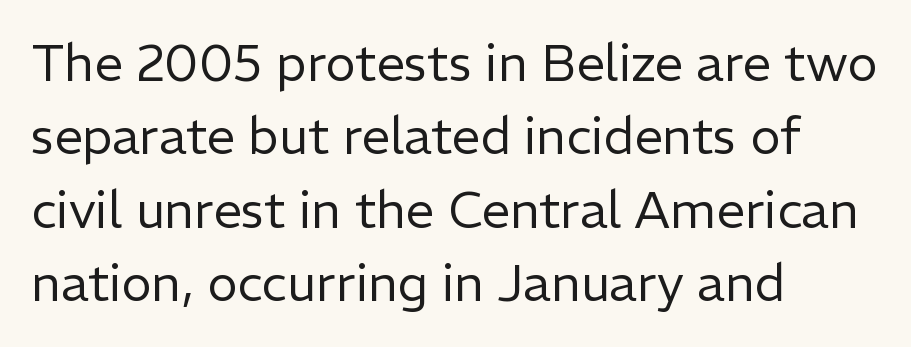
{"serif": "no", "italic": "no", "bold": "no", "weight": "regular", "width": "normal", "stroke_contrast": "low", "x_height": "medium", "monospaced": "no", "underline": "no", "align": "left", "line_spacing": "normal", "line_spacing_ratio": 1.44, "letter_spacing": "normal", "letter_spacing_em": 0.0, "glyph_px": 51}
